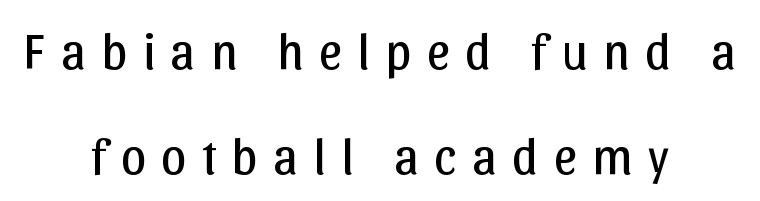
Q: Is the text bold? A: No.
Q: Is the text italic (slanted)? A: No, it is upright.
Q: Is the typeface a serif or a sans-serif typeface? A: Sans-serif.
Q: Is the text underlined? A: No.
Q: How is the paragraph aligned? A: Centered.
Q: Is the spacing between letters normal or unusually wide? A: Unusually wide.
Q: Is the spacing between lines tight, normal or loose? A: Loose.
Q: Width (condensed, normal, or wide)? A: Normal.
Q: Stroke contrast? A: Low.
Q: x-height? A: Medium.
Q: Monospaced? A: No.
